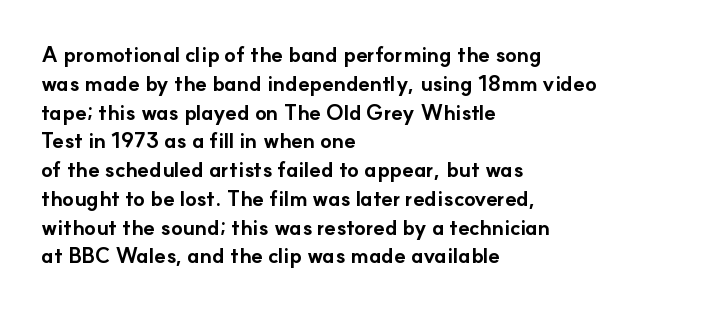
Leftover space on each line is placed entirely after the last word. The baseline area is clear. Tracking value appears to be zero — textbook default spacing. Is the type bold? Yes — the strokes are clearly thick and heavy.
